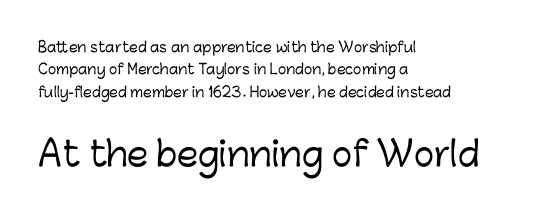
The image shows 34 px sans-serif type, upright; set left-aligned, normal line spacing (1.59x), normal letter spacing, not underlined; the second (bottom) block is 2.43x larger; low stroke contrast and a medium x-height.
